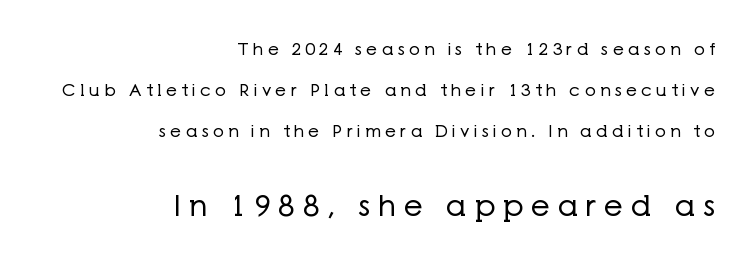
{"serif": "no", "italic": "no", "bold": "no", "weight": "regular", "width": "normal", "stroke_contrast": "low", "x_height": "medium", "monospaced": "no", "underline": "no", "align": "right", "line_spacing": "loose", "line_spacing_ratio": 2.41, "letter_spacing": "wide", "letter_spacing_em": 0.26, "larger_block": "second", "size_ratio": 1.76, "glyph_px": 30}
